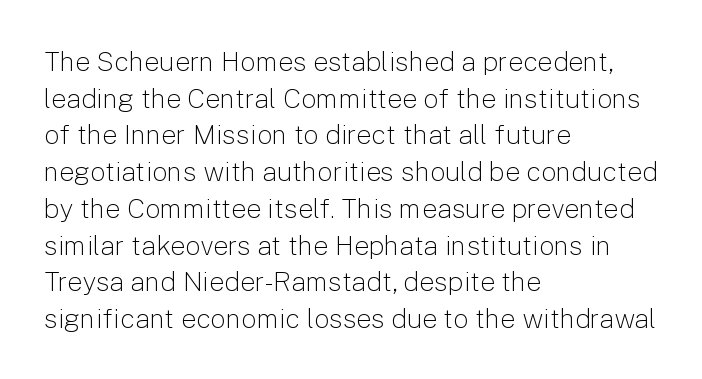
Reading down the block, your eye returns to a fixed left position each line. Do the letters lean? They stand straight. The strip under each line holds only bare page. Bold? No — there's no thickening of the strokes. Line spacing here is normal. Glyph-to-glyph distance matches everyday printed text.
